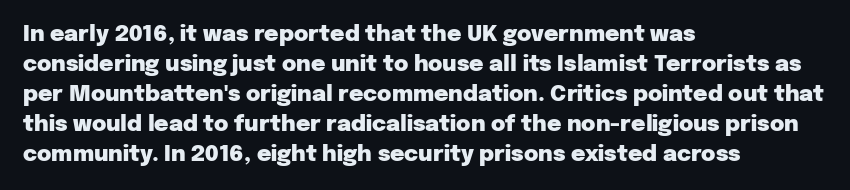
The image shows 22 px bold type, upright; set left-aligned, normal line spacing (1.36x), normal letter spacing, not underlined.
